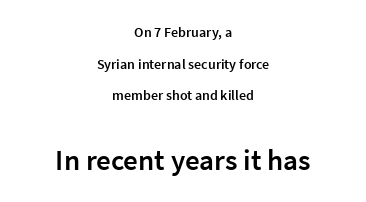
{"serif": "no", "italic": "no", "bold": "semi", "weight": "semibold", "width": "normal", "stroke_contrast": "low", "x_height": "medium", "monospaced": "no", "underline": "no", "align": "center", "line_spacing": "loose", "line_spacing_ratio": 2.26, "letter_spacing": "normal", "letter_spacing_em": 0.0, "larger_block": "second", "size_ratio": 2.07, "glyph_px": 29}
